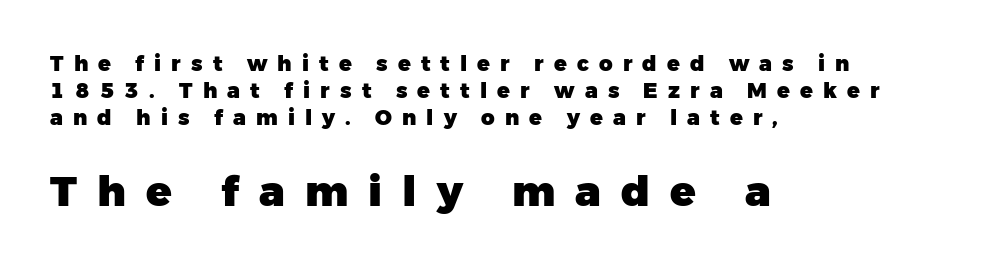
The lettering stays uniformly vertical, giving the passage a roman look. The face used here is rendered with a markedly widened letterfit. Horizontally, the lines are justified to the leading edge only. Summary of vertical rhythm: regular, with standard interline spacing.
